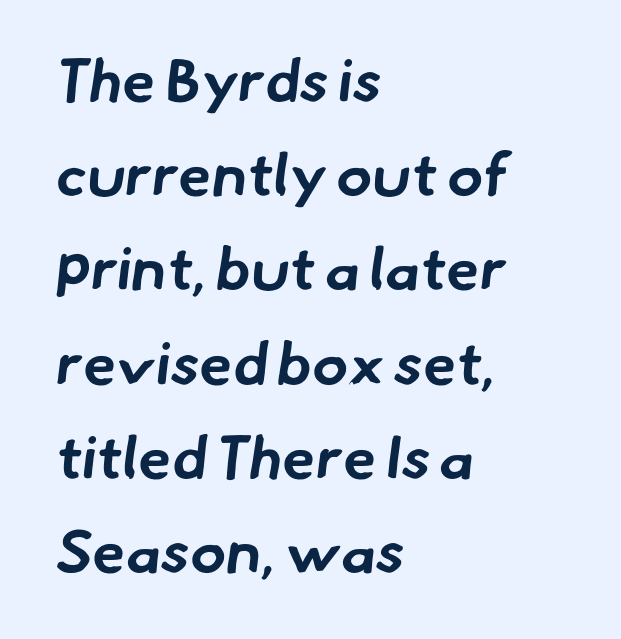
Q: Is the text bold? A: Yes.
Q: Is the typeface a serif or a sans-serif typeface? A: Sans-serif.
Q: Is the text underlined? A: No.
Q: How is the paragraph aligned? A: Left-aligned.
Q: Is the spacing between letters normal or unusually wide? A: Normal.
Q: Is the spacing between lines tight, normal or loose? A: Normal.
Q: Width (condensed, normal, or wide)? A: Normal.
Q: Stroke contrast? A: Low.
Q: x-height? A: Small.
Q: Monospaced? A: No.
